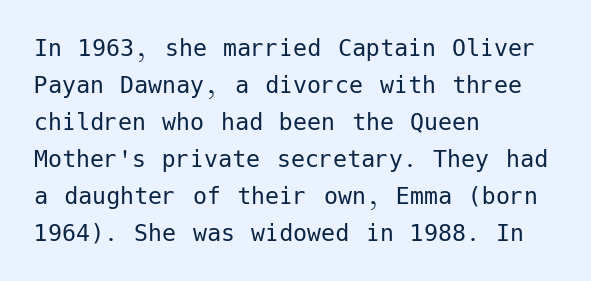
Each row of text sits above clean, open space. The designer went with a sans here, leaving each stem footless. What's the leading like? Ordinary, nothing unusual. Stems here are at most as thick as an everyday book face. Italic: no, the glyphs are upright roman.
